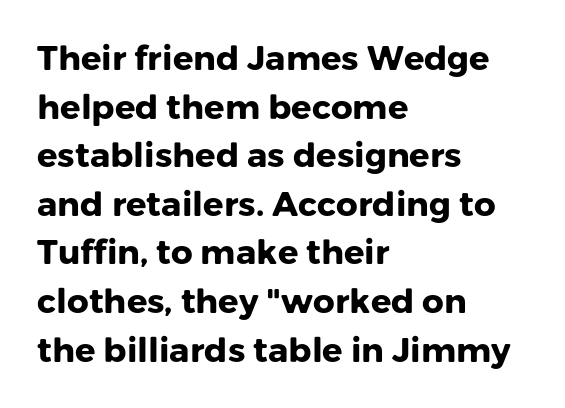
The image shows 34 px heavy sans-serif type, upright; set left-aligned, normal line spacing (1.43x), normal letter spacing, not underlined; low stroke contrast and a medium x-height.
